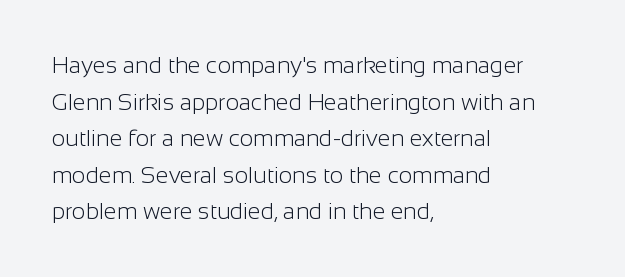
{"italic": "no", "bold": "no", "underline": "no", "align": "left", "line_spacing": "normal", "line_spacing_ratio": 1.59, "letter_spacing": "normal", "letter_spacing_em": 0.0, "glyph_px": 23}
